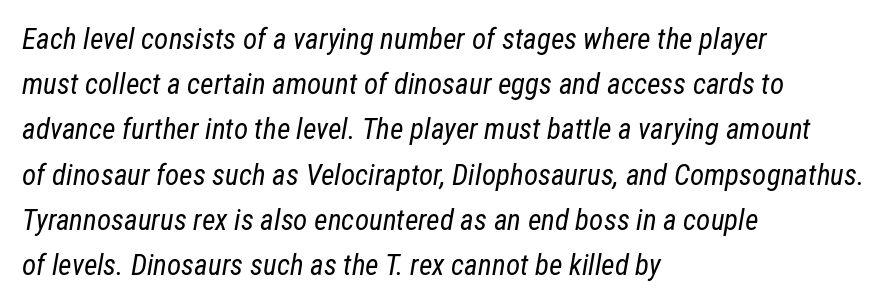
Q: Is the text bold? A: No.
Q: Is the text italic (slanted)? A: Yes, it leans right by about 12 degrees.
Q: Is the text underlined? A: No.
Q: How is the paragraph aligned? A: Left-aligned.
Q: Is the spacing between letters normal or unusually wide? A: Normal.
Q: Is the spacing between lines tight, normal or loose? A: Normal.
Q: Width (condensed, normal, or wide)? A: Condensed.
Q: Stroke contrast? A: Low.
Q: x-height? A: Medium.
Q: Monospaced? A: No.
